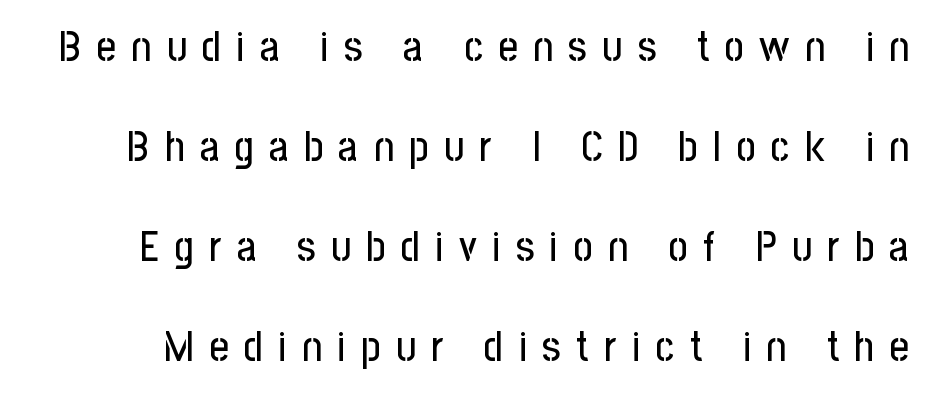
Q: Is the text italic (slanted)? A: No, it is upright.
Q: Is the typeface a serif or a sans-serif typeface? A: Sans-serif.
Q: Is the text underlined? A: No.
Q: Is the spacing between letters normal or unusually wide? A: Unusually wide.
Q: Is the spacing between lines tight, normal or loose? A: Loose.
Q: Width (condensed, normal, or wide)? A: Condensed.
Q: Stroke contrast? A: Low.
Q: x-height? A: Medium.
Q: Monospaced? A: No.
